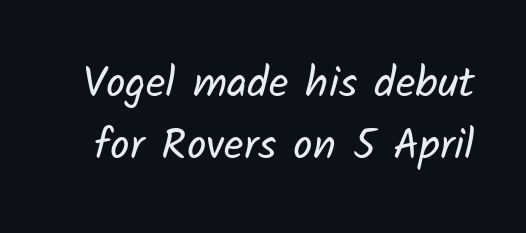
{"serif": "no", "bold": "no", "weight": "regular", "width": "normal", "stroke_contrast": "low", "x_height": "medium", "monospaced": "no", "underline": "no", "line_spacing": "normal", "line_spacing_ratio": 1.44, "letter_spacing": "normal", "letter_spacing_em": 0.0, "glyph_px": 43}
